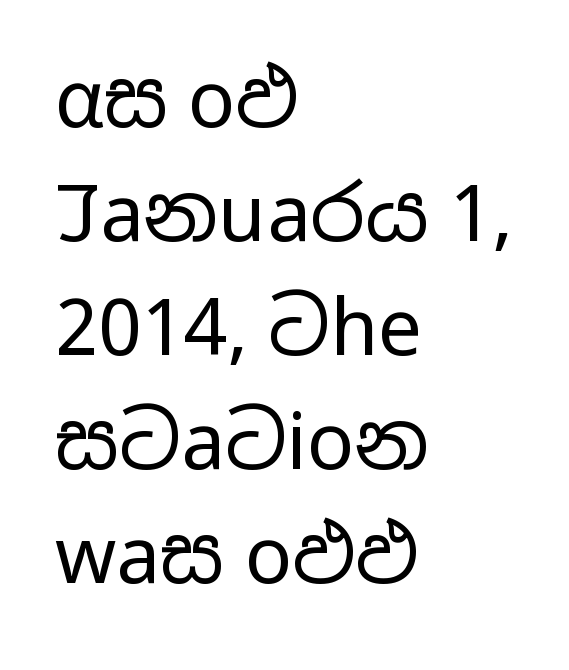
{"serif": "no", "italic": "no", "bold": "no", "weight": "regular", "width": "wide", "stroke_contrast": "low", "x_height": "medium", "monospaced": "no", "underline": "no", "align": "left", "line_spacing": "normal", "line_spacing_ratio": 1.46, "letter_spacing": "normal", "letter_spacing_em": 0.0, "glyph_px": 78}
